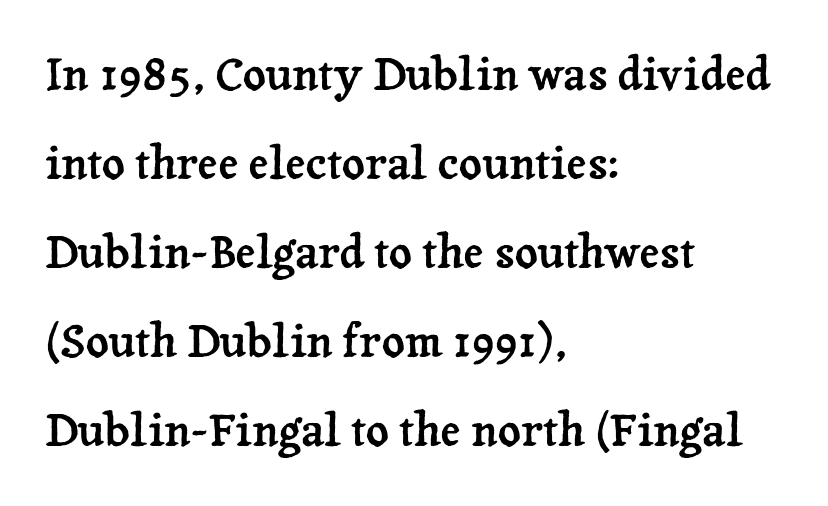
The image shows 45 px serif type, upright; set left-aligned, loose line spacing (1.98x), normal letter spacing, not underlined; low stroke contrast and a medium x-height.
